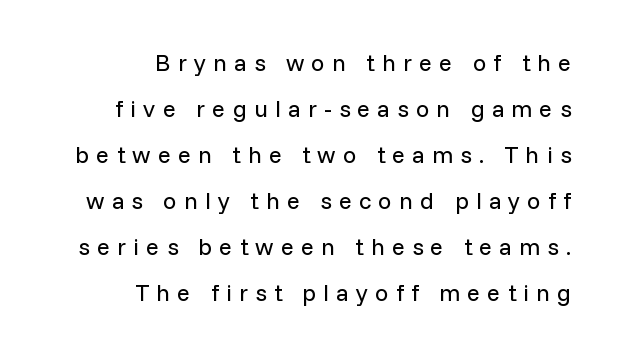
{"italic": "no", "bold": "no", "underline": "no", "align": "right", "line_spacing": "loose", "line_spacing_ratio": 1.92, "letter_spacing": "wide", "letter_spacing_em": 0.3, "glyph_px": 24}
